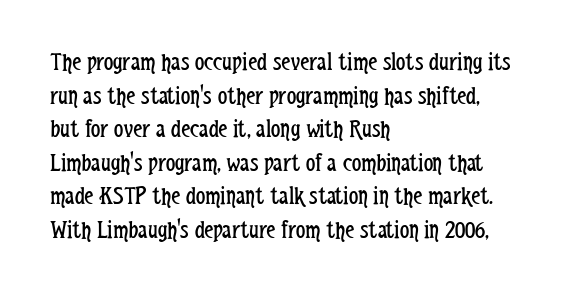
Q: Is the text bold? A: No.
Q: Is the text italic (slanted)? A: No, it is upright.
Q: Is the text underlined? A: No.
Q: How is the paragraph aligned? A: Left-aligned.
Q: Is the spacing between letters normal or unusually wide? A: Normal.
Q: Is the spacing between lines tight, normal or loose? A: Normal.
